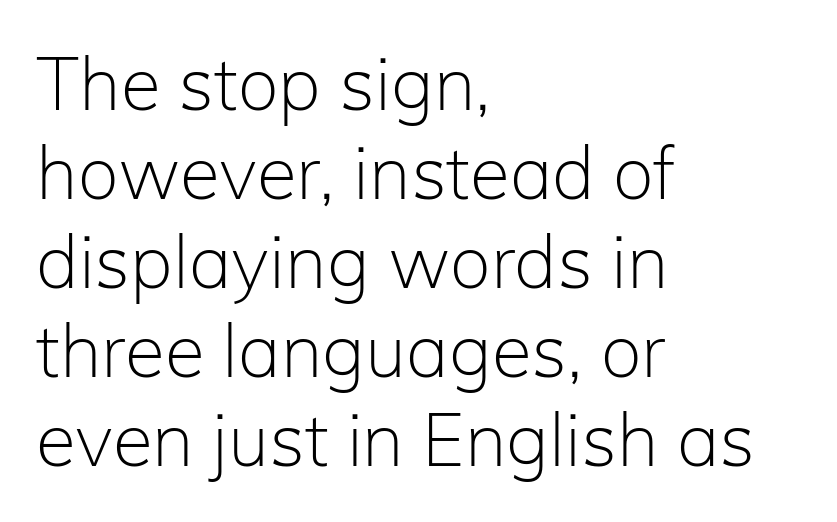
Caption: multi-line text, flush left, ragged right. Letters rest on an invisible, unmarked baseline. Spacing between characters is what you'd get straight out of the box. Weight class: somewhere from thin through regular.
